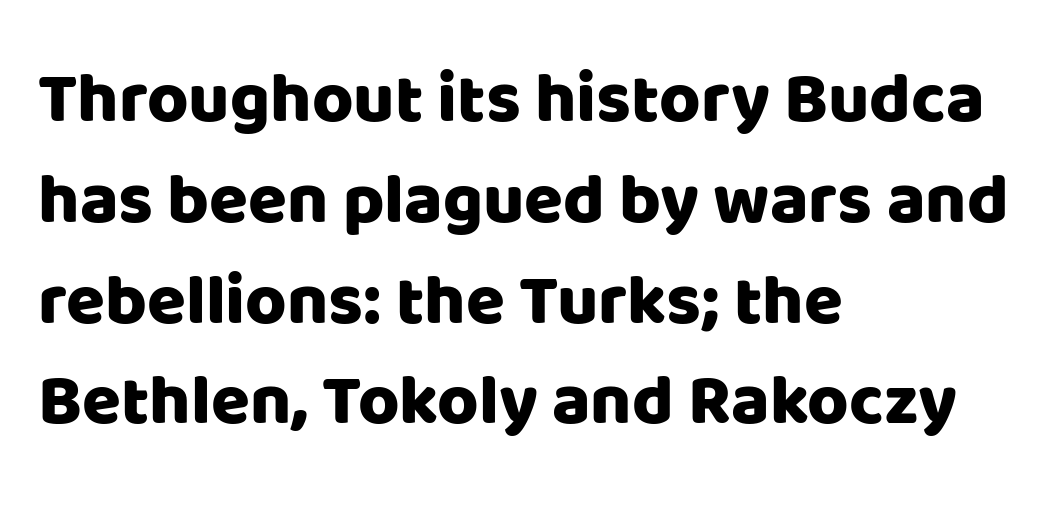
Q: Is the text italic (slanted)? A: No, it is upright.
Q: Is the typeface a serif or a sans-serif typeface? A: Sans-serif.
Q: Is the text underlined? A: No.
Q: How is the paragraph aligned? A: Left-aligned.
Q: Is the spacing between letters normal or unusually wide? A: Normal.
Q: Is the spacing between lines tight, normal or loose? A: Normal.
Q: Width (condensed, normal, or wide)? A: Normal.
Q: Stroke contrast? A: Low.
Q: x-height? A: Large.
Q: Monospaced? A: No.
